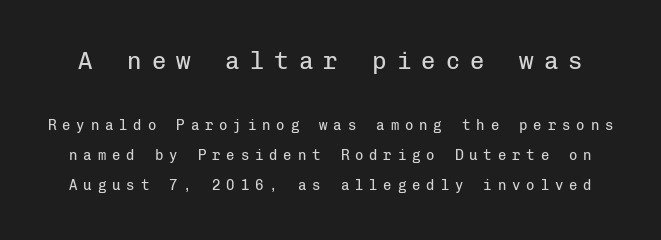
{"italic": "no", "bold": "no", "underline": "no", "line_spacing": "loose", "line_spacing_ratio": 2.13, "letter_spacing": "wide", "letter_spacing_em": 0.42, "larger_block": "first", "size_ratio": 1.71, "glyph_px": 24}
